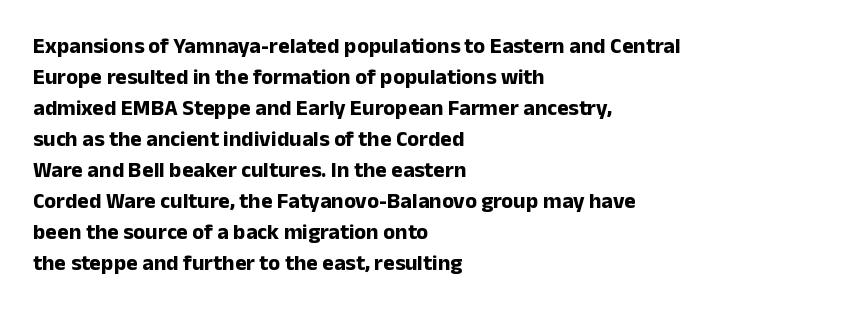
Ordinary non-slanted type is in use. The space between consecutive lines is moderate. The strokes are fattened all the way to bold. No extra tracking has been applied to these lines. Quick note: underline off. The typesetter chose a ragged-right arrangement here.
